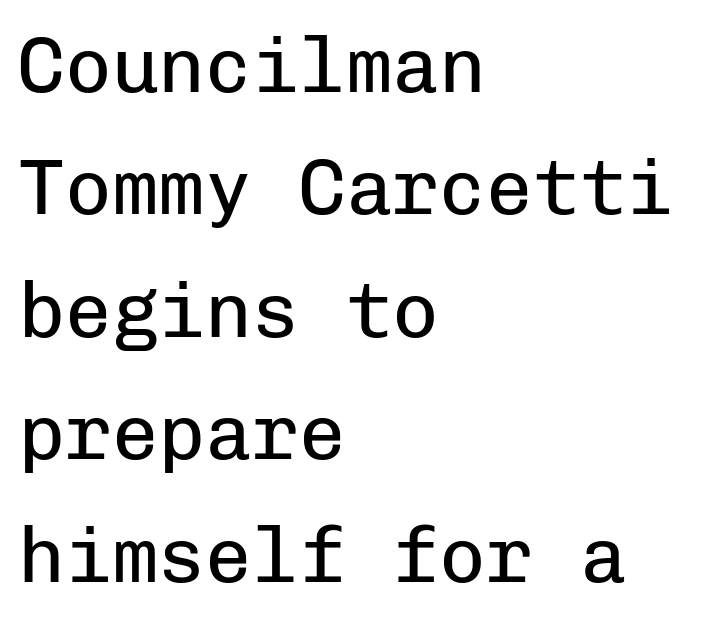
{"serif": "no", "italic": "no", "bold": "no", "weight": "regular", "width": "normal", "stroke_contrast": "low", "x_height": "medium", "monospaced": "yes", "underline": "no", "align": "left", "line_spacing": "normal", "line_spacing_ratio": 1.57, "letter_spacing": "normal", "letter_spacing_em": 0.0, "glyph_px": 78}
